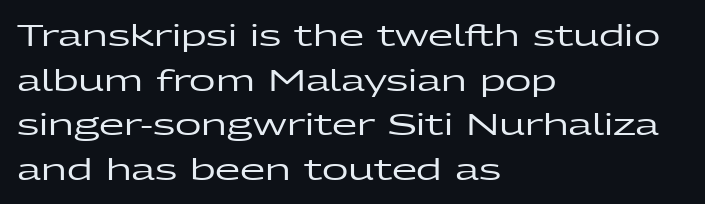
The image shows 29 px wide sans-serif type, upright; set left-aligned, normal line spacing (1.54x), normal letter spacing, not underlined; low stroke contrast and a medium x-height.
